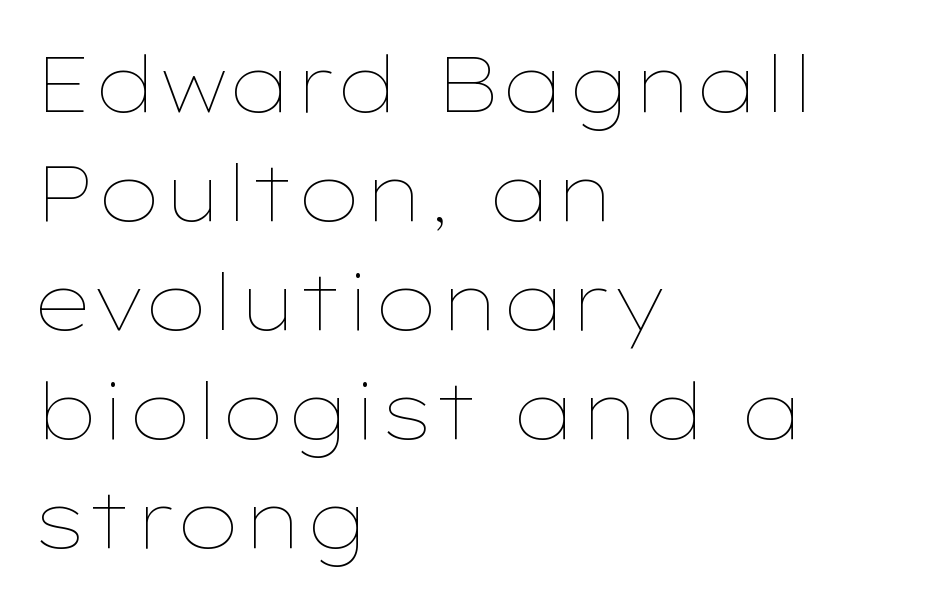
The image shows 79 px thin, wide type, upright; set left-aligned, normal line spacing (1.38x), normal letter spacing, not underlined; low stroke contrast and a medium x-height.
